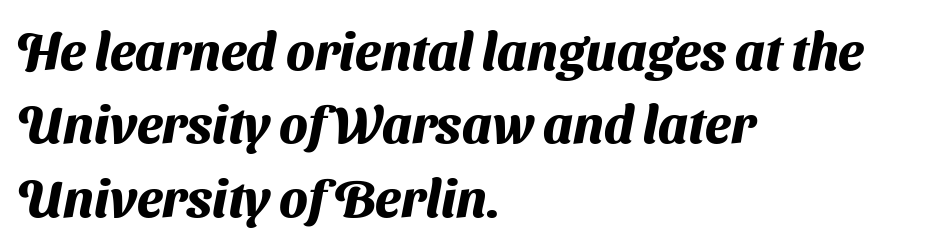
The text was rendered using a sans face with plain stroke endings. Beneath every word, the page is bare. Think of a printed novel: that variable character pitch is what you see here. How would I describe the line gaps? Plain and ordinary.
